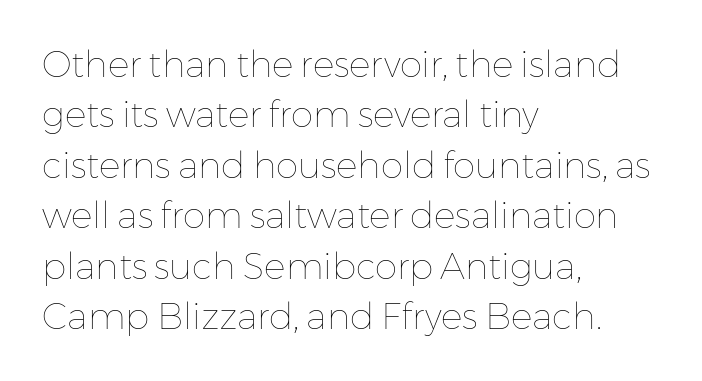
Q: Is the text bold? A: No.
Q: Is the text italic (slanted)? A: No, it is upright.
Q: Is the text underlined? A: No.
Q: How is the paragraph aligned? A: Left-aligned.
Q: Is the spacing between letters normal or unusually wide? A: Normal.
Q: Is the spacing between lines tight, normal or loose? A: Normal.
Q: Width (condensed, normal, or wide)? A: Normal.
Q: Stroke contrast? A: Low.
Q: x-height? A: Medium.
Q: Monospaced? A: No.
